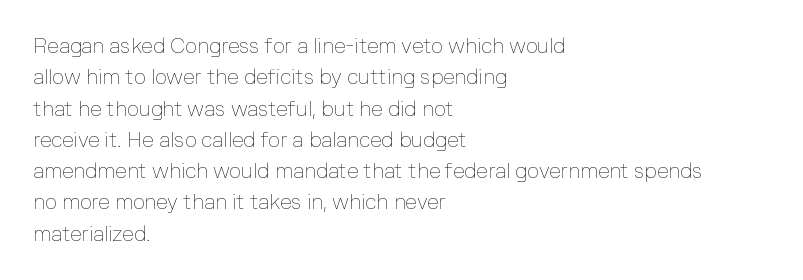
Ordinary non-slanted type is in use. Honestly, the row spacing looks completely unremarkable. These lines keep a tight, regular rhythm from letter to letter. These lines stack with their left ends in a neat column.
